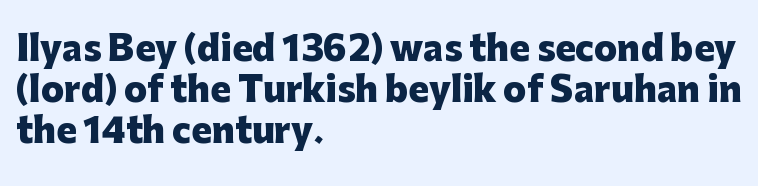
Q: Is the text bold? A: Yes.
Q: Is the text italic (slanted)? A: No, it is upright.
Q: Is the typeface a serif or a sans-serif typeface? A: Sans-serif.
Q: Is the text underlined? A: No.
Q: How is the paragraph aligned? A: Left-aligned.
Q: Is the spacing between letters normal or unusually wide? A: Normal.
Q: Width (condensed, normal, or wide)? A: Normal.
Q: Stroke contrast? A: Low.
Q: x-height? A: Medium.
Q: Monospaced? A: No.
